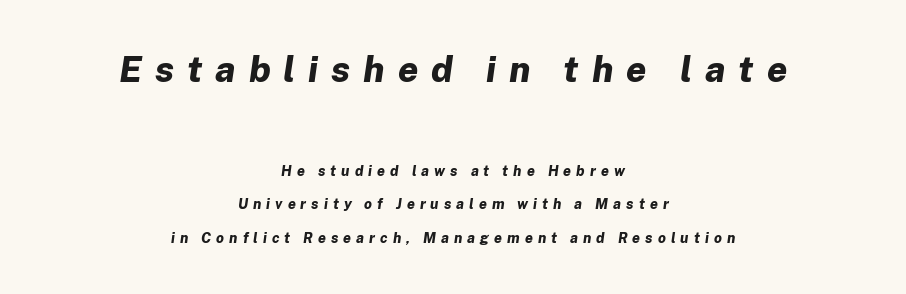
Q: Is the text bold? A: Yes.
Q: Is the text italic (slanted)? A: Yes, it leans right by about 8 degrees.
Q: Is the text underlined? A: No.
Q: How is the paragraph aligned? A: Centered.
Q: Is the spacing between letters normal or unusually wide? A: Unusually wide.
Q: Is the spacing between lines tight, normal or loose? A: Loose.
Q: Which block of text is set in a larger size, the first (top) or the second (bottom)? A: The first (top) one.
Q: Width (condensed, normal, or wide)? A: Normal.
Q: Stroke contrast? A: Low.
Q: x-height? A: Medium.
Q: Monospaced? A: No.
